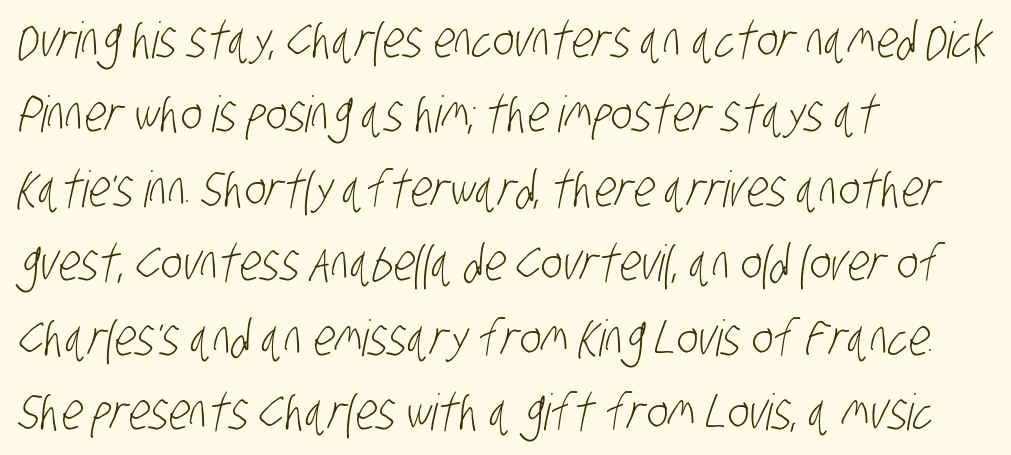
The image shows 50 px light, condensed sans-serif type; set left-aligned, normal line spacing (1.49x), normal letter spacing, not underlined; low stroke contrast and a large x-height.
